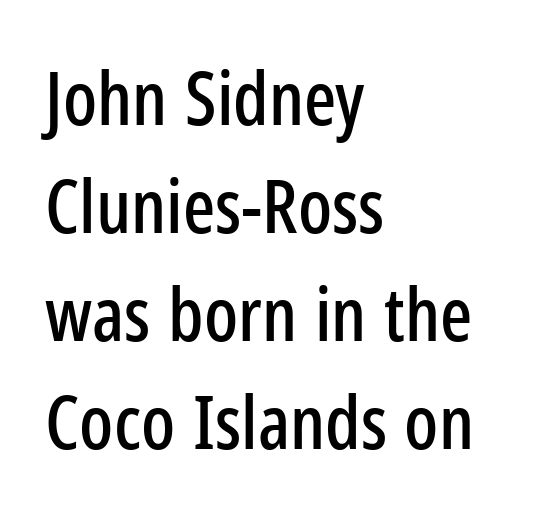
Q: Is the text italic (slanted)? A: No, it is upright.
Q: Is the typeface a serif or a sans-serif typeface? A: Sans-serif.
Q: Is the text underlined? A: No.
Q: How is the paragraph aligned? A: Left-aligned.
Q: Is the spacing between letters normal or unusually wide? A: Normal.
Q: Is the spacing between lines tight, normal or loose? A: Normal.
Q: Width (condensed, normal, or wide)? A: Condensed.
Q: Stroke contrast? A: Low.
Q: x-height? A: Medium.
Q: Monospaced? A: No.
